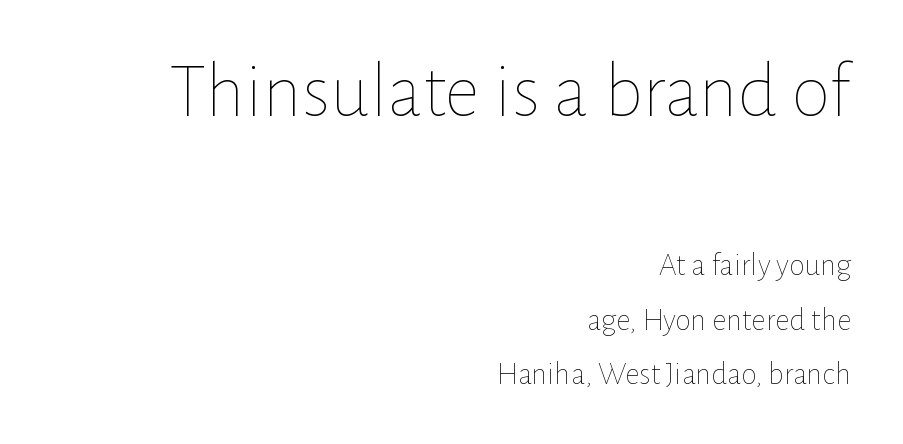
Letter spacing: default. Notice how descenders clear the ascenders below comfortably — that's standard leading. Descenders are the only things crossing below the line. Scale decreases going downward across the two blocks. The axis of the letterforms is exactly vertical.
